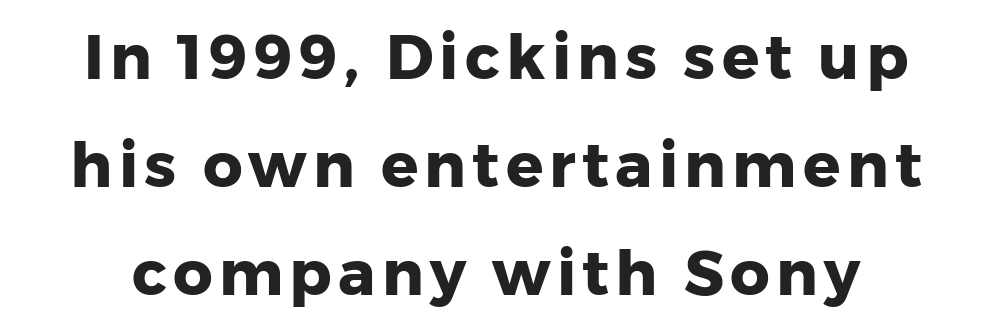
{"serif": "no", "italic": "no", "bold": "yes", "weight": "heavy", "width": "normal", "stroke_contrast": "low", "x_height": "medium", "monospaced": "no", "underline": "no", "line_spacing_ratio": 1.74, "glyph_px": 62}
